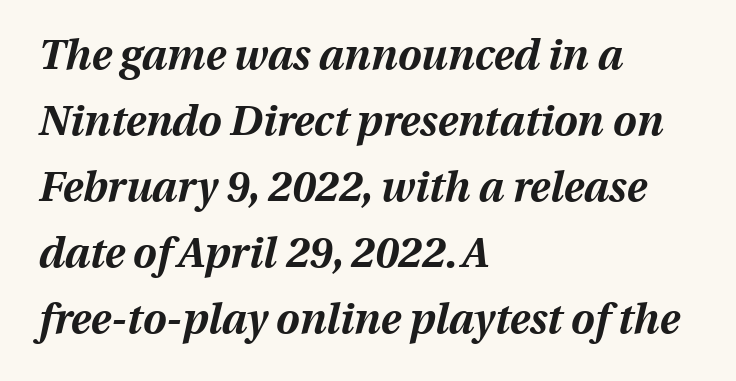
The image shows 42 px bold type, italic (leaning right); set left-aligned, normal line spacing (1.57x), normal letter spacing, not underlined; medium stroke contrast and a medium x-height.
